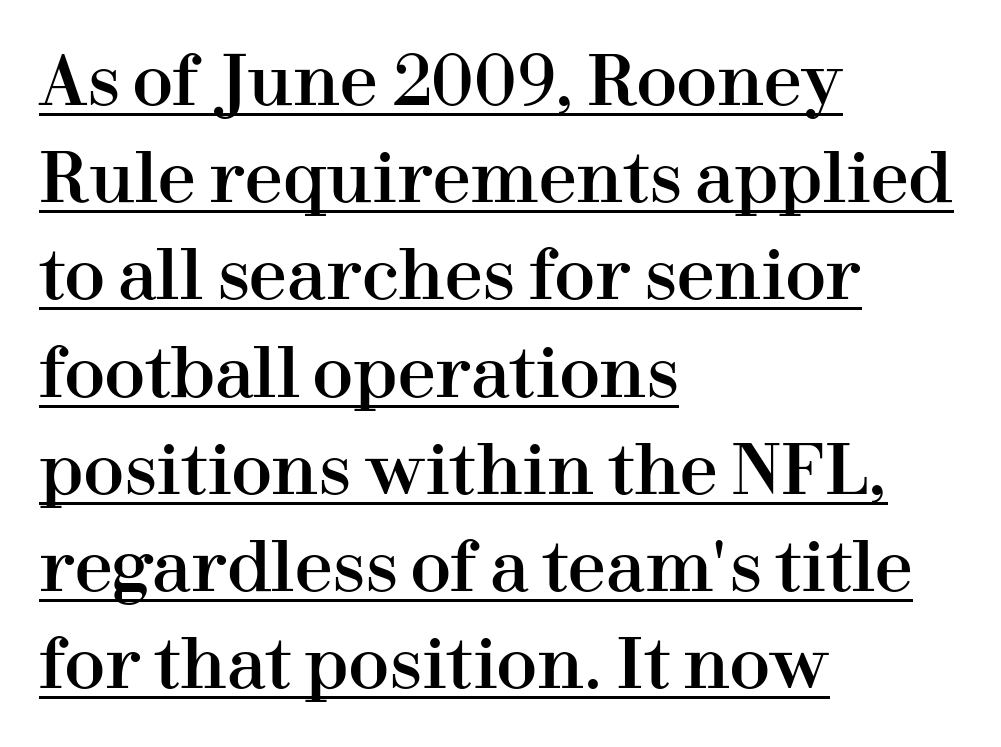
The image shows 68 px serif type, upright; set left-aligned, normal line spacing (1.43x), normal letter spacing, underlined; high stroke contrast and a medium x-height.
